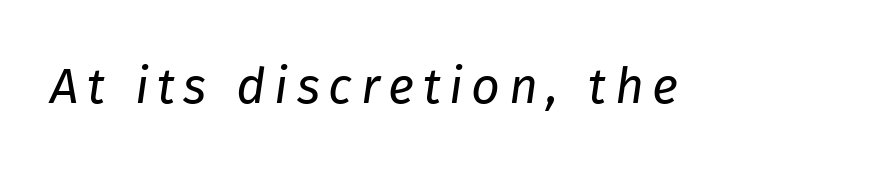
{"italic": "yes", "lean": "right", "slant_degrees": 8, "bold": "no", "weight": "regular", "width": "normal", "stroke_contrast": "low", "x_height": "medium", "monospaced": "no", "underline": "no", "glyph_px": 50}
